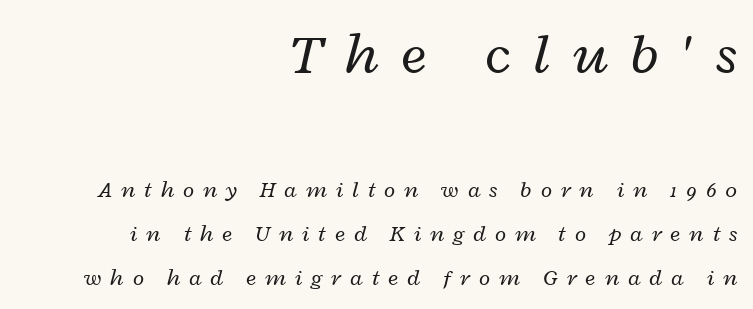
Q: Is the text bold? A: No.
Q: Is the text italic (slanted)? A: Yes, it leans right by about 12 degrees.
Q: Is the text underlined? A: No.
Q: How is the paragraph aligned? A: Right-aligned.
Q: Is the spacing between letters normal or unusually wide? A: Unusually wide.
Q: Is the spacing between lines tight, normal or loose? A: Loose.
Q: Which block of text is set in a larger size, the first (top) or the second (bottom)? A: The first (top) one.
Q: Width (condensed, normal, or wide)? A: Wide.
Q: Stroke contrast? A: Low.
Q: x-height? A: Medium.
Q: Monospaced? A: No.
